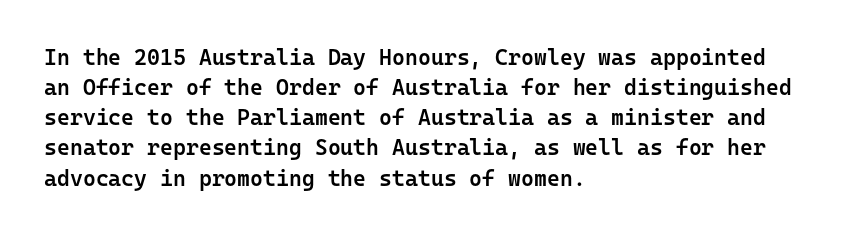
Q: Is the text bold? A: Semi-bold.
Q: Is the text italic (slanted)? A: No, it is upright.
Q: Is the text underlined? A: No.
Q: How is the paragraph aligned? A: Left-aligned.
Q: Is the spacing between letters normal or unusually wide? A: Normal.
Q: Is the spacing between lines tight, normal or loose? A: Normal.
